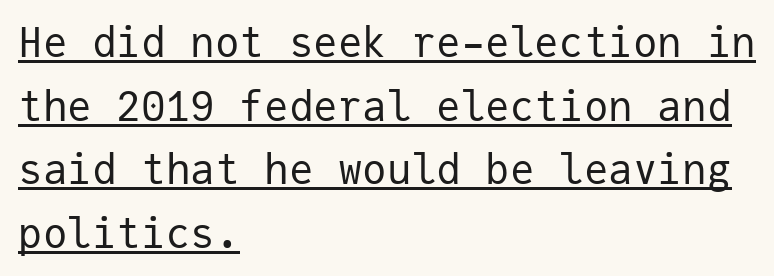
{"serif": "no", "italic": "no", "bold": "no", "weight": "regular", "width": "normal", "stroke_contrast": "low", "x_height": "medium", "monospaced": "yes", "underline": "yes", "align": "left", "line_spacing": "normal", "line_spacing_ratio": 1.55, "letter_spacing": "normal", "letter_spacing_em": 0.0, "glyph_px": 41}
